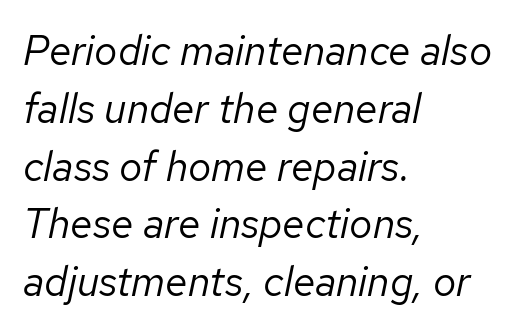
The typesetting does not lean heavy: it is not bold. Proportional: the letters do not fall into vertical columns. Is there much room between lines? A standard amount, neither cramped nor airy. Notice how the passage keeps a crisp vertical edge on the left only. Tracking value appears to be zero — textbook default spacing.
